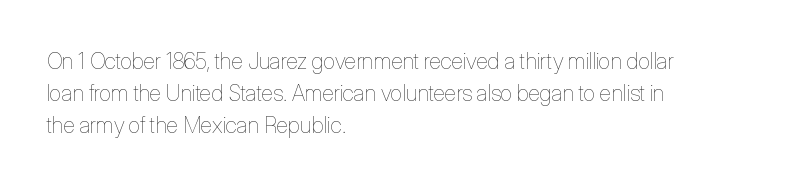
Q: Is the text bold? A: No.
Q: Is the text italic (slanted)? A: No, it is upright.
Q: Is the text underlined? A: No.
Q: How is the paragraph aligned? A: Left-aligned.
Q: Is the spacing between letters normal or unusually wide? A: Normal.
Q: Is the spacing between lines tight, normal or loose? A: Normal.
